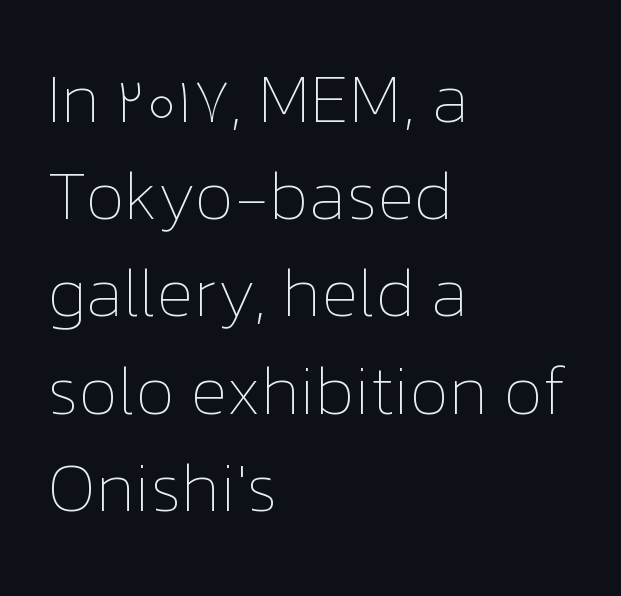
Q: Is the text bold? A: No.
Q: Is the text italic (slanted)? A: No, it is upright.
Q: Is the text underlined? A: No.
Q: How is the paragraph aligned? A: Left-aligned.
Q: Is the spacing between letters normal or unusually wide? A: Normal.
Q: Is the spacing between lines tight, normal or loose? A: Normal.
Q: Width (condensed, normal, or wide)? A: Normal.
Q: Stroke contrast? A: Low.
Q: x-height? A: Medium.
Q: Monospaced? A: No.
